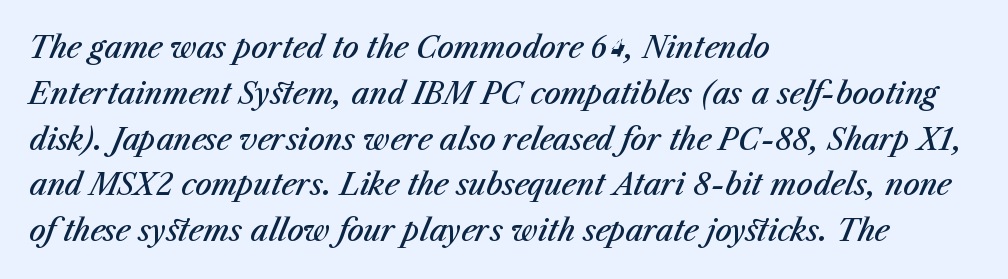
Leftover space on each line is placed entirely after the last word. The type is set solid horizontally, with unmodified tracking. Spacing verdict: proportional, widths tailored to each character. The foot of each line stays bare and open. The leading is moderate, giving the passage an even texture.
